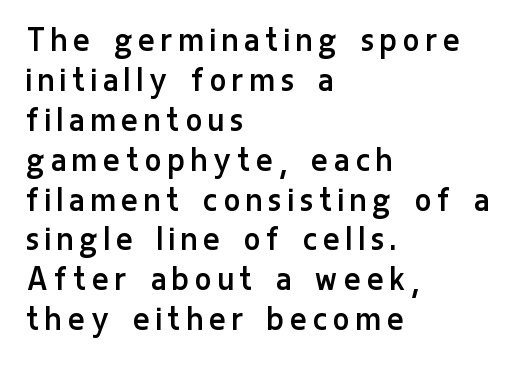
{"serif": "no", "italic": "no", "bold": "no", "weight": "regular", "width": "condensed", "stroke_contrast": "low", "x_height": "medium", "monospaced": "no", "underline": "no", "align": "left", "line_spacing": "tight", "line_spacing_ratio": 1.05, "glyph_px": 38}
